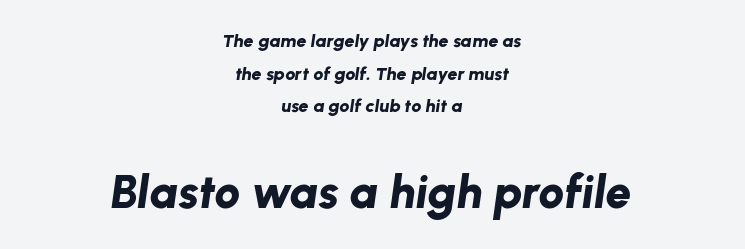
The image shows 46 px bold type, italic (leaning right); set centered, line spacing 1.81x, normal letter spacing, not underlined; the second (bottom) block is 2.56x larger; low stroke contrast and a medium x-height.
